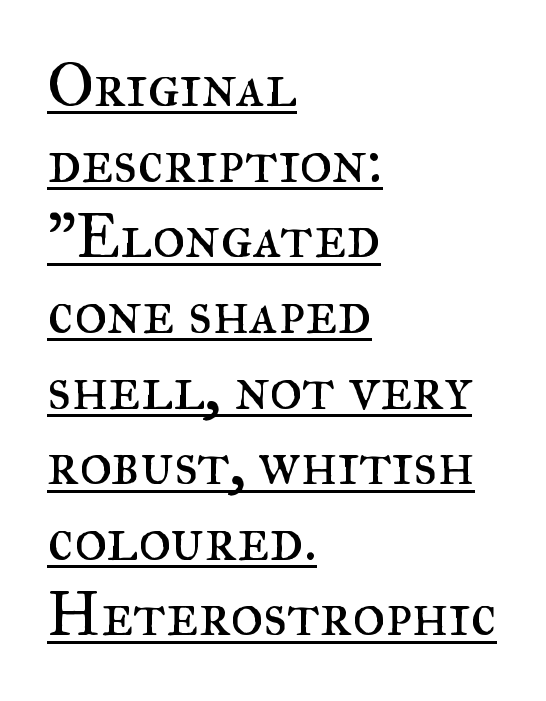
The image shows 62 px regular-weight serif type, upright; set left-aligned, line spacing 1.22x, normal letter spacing, underlined; medium stroke contrast and a small x-height.
